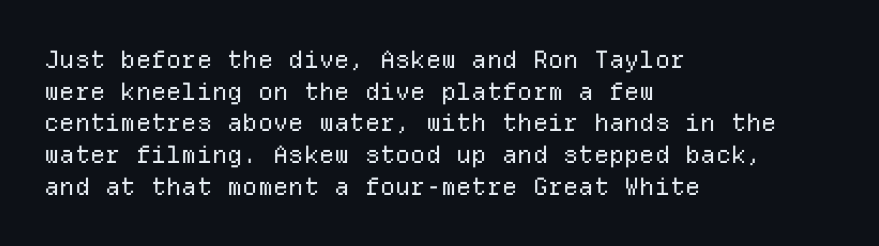
{"italic": "no", "bold": "no", "underline": "no", "align": "left", "line_spacing": "normal", "line_spacing_ratio": 1.32, "letter_spacing": "normal", "letter_spacing_em": 0.0, "glyph_px": 24}
